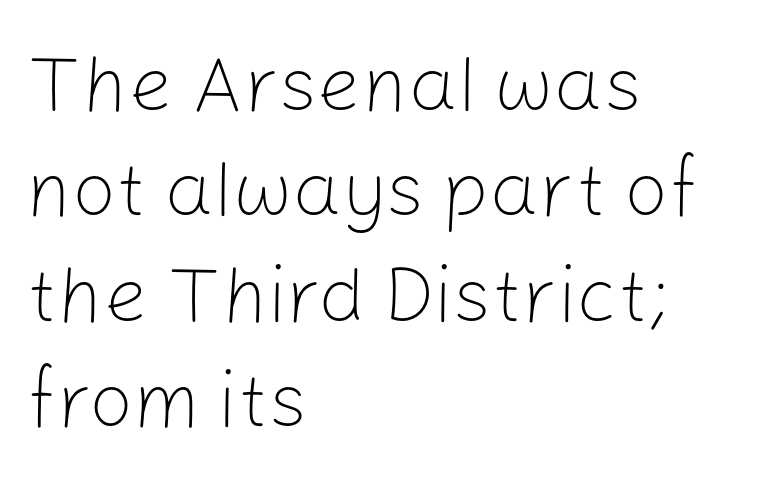
{"serif": "no", "italic": "no", "bold": "no", "weight": "light", "width": "normal", "stroke_contrast": "low", "x_height": "medium", "monospaced": "no", "underline": "no", "align": "left", "line_spacing": "normal", "line_spacing_ratio": 1.35, "letter_spacing": "normal", "letter_spacing_em": 0.0, "glyph_px": 78}
